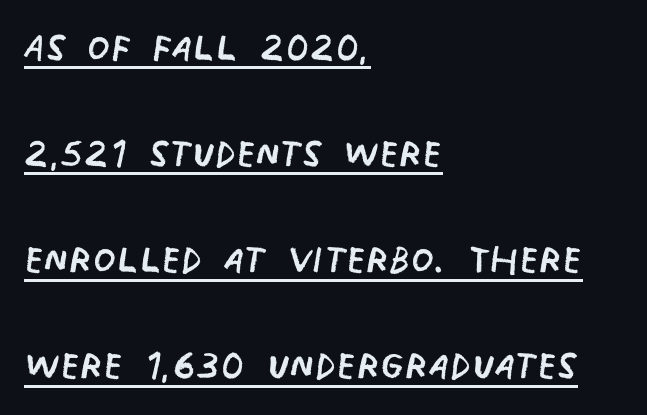
Q: Is the text bold? A: No.
Q: Is the typeface a serif or a sans-serif typeface? A: Sans-serif.
Q: Is the text underlined? A: Yes.
Q: How is the paragraph aligned? A: Left-aligned.
Q: Is the spacing between letters normal or unusually wide? A: Normal.
Q: Is the spacing between lines tight, normal or loose? A: Loose.
Q: Width (condensed, normal, or wide)? A: Condensed.
Q: Stroke contrast? A: Low.
Q: x-height? A: Large.
Q: Monospaced? A: No.
